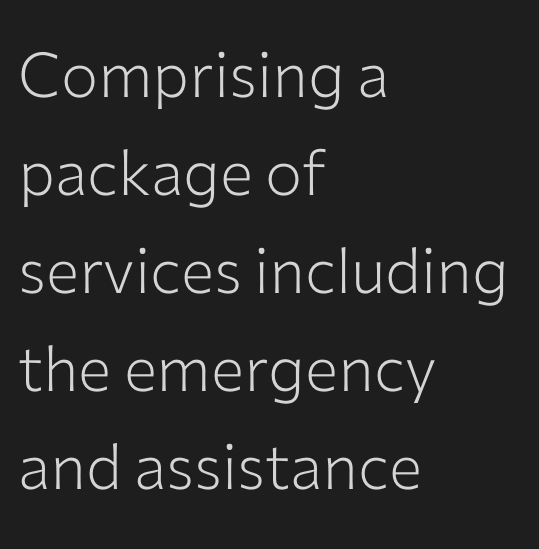
Q: Is the text bold? A: No.
Q: Is the text italic (slanted)? A: No, it is upright.
Q: Is the typeface a serif or a sans-serif typeface? A: Sans-serif.
Q: Is the text underlined? A: No.
Q: How is the paragraph aligned? A: Left-aligned.
Q: Is the spacing between letters normal or unusually wide? A: Normal.
Q: Is the spacing between lines tight, normal or loose? A: Normal.
Q: Width (condensed, normal, or wide)? A: Normal.
Q: Stroke contrast? A: Low.
Q: x-height? A: Medium.
Q: Monospaced? A: No.
